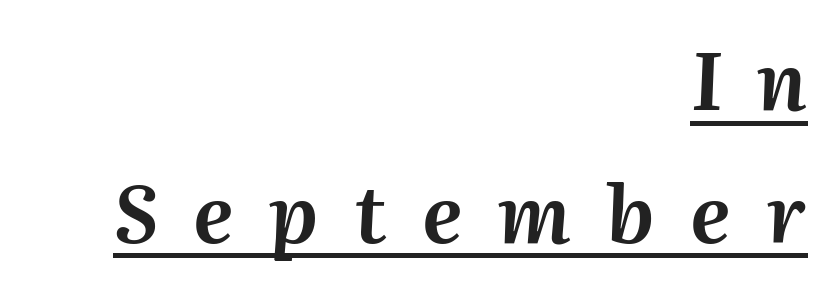
{"italic": "yes", "lean": "right", "slant_degrees": 2, "width": "normal", "stroke_contrast": "medium", "x_height": "medium", "monospaced": "no", "underline": "yes", "align": "right", "line_spacing": "normal", "line_spacing_ratio": 1.68, "letter_spacing": "wide", "letter_spacing_em": 0.45, "glyph_px": 79}
